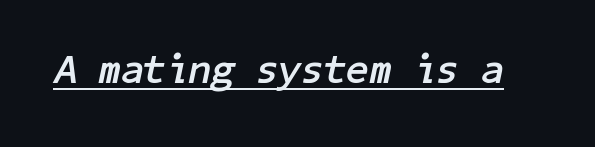
Students, observe the line beneath the letters — that is underlining. I'd describe the lettering as bold — thick and assertive. Rendered with sloped, italic letterforms. A typesetter would call this zero additional tracking.
